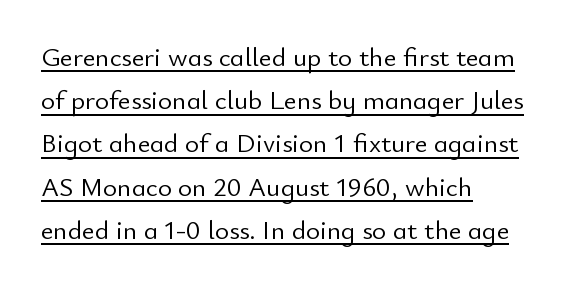
Q: Is the text bold? A: No.
Q: Is the text italic (slanted)? A: No, it is upright.
Q: Is the text underlined? A: Yes.
Q: How is the paragraph aligned? A: Left-aligned.
Q: Is the spacing between letters normal or unusually wide? A: Normal.
Q: Is the spacing between lines tight, normal or loose? A: Normal.
